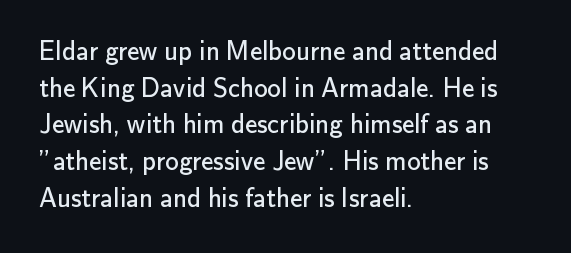
Reading down the block, your eye returns to a fixed left position each line. Do the letters lean? They stand straight. The strip under each line holds only bare page. Bold? No — there's no thickening of the strokes. Line spacing here is normal. Glyph-to-glyph distance matches everyday printed text.
